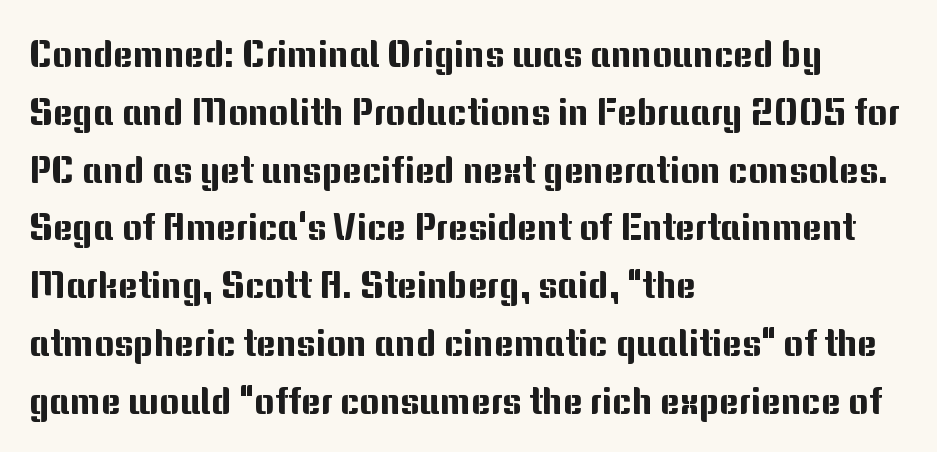
The image shows 38 px sans-serif type, upright; set left-aligned, normal line spacing (1.52x), normal letter spacing, not underlined; medium stroke contrast and a medium x-height.
